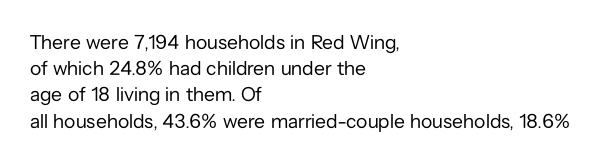
The image shows 20 px text type, upright; set left-aligned, normal line spacing (1.31x), normal letter spacing, not underlined.
